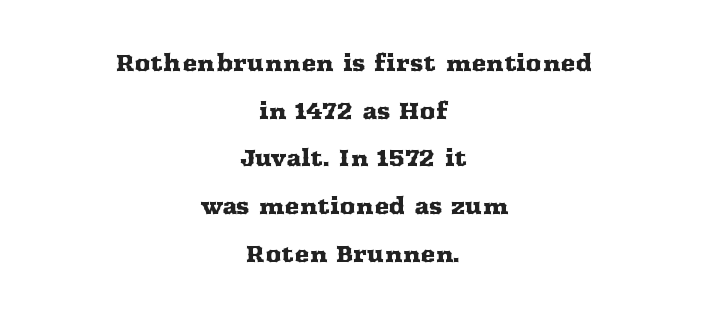
Q: Is the text italic (slanted)? A: No, it is upright.
Q: Is the text underlined? A: No.
Q: How is the paragraph aligned? A: Centered.
Q: Is the spacing between letters normal or unusually wide? A: Normal.
Q: Is the spacing between lines tight, normal or loose? A: Loose.
